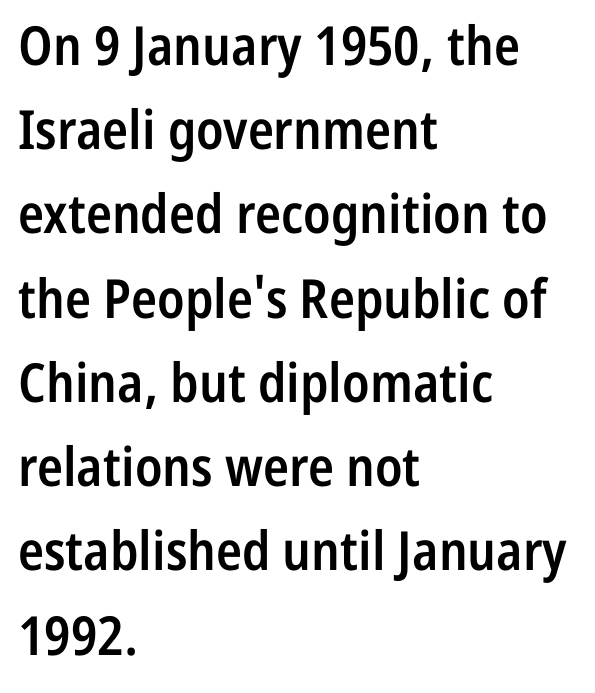
The image shows 54 px semibold, condensed sans-serif type, upright; set left-aligned, normal line spacing (1.56x), normal letter spacing, not underlined; low stroke contrast and a medium x-height.
